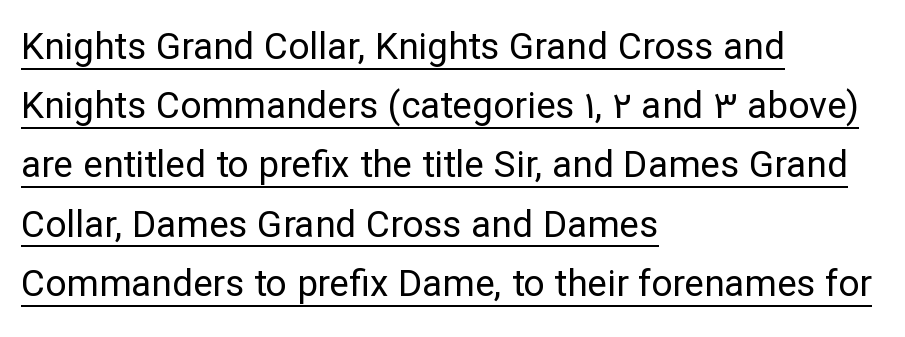
The image shows 37 px regular-weight sans-serif type, upright; set left-aligned, normal line spacing (1.6x), normal letter spacing, underlined; low stroke contrast and a medium x-height.
